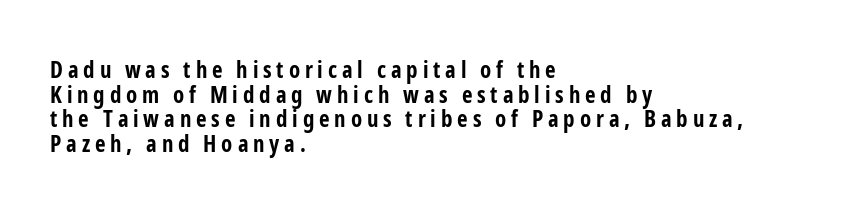
Someone cranked the tracking dial way up on this one. The ragged edge is on the right, which tells us the setting is flush left. The type sits square on the baseline with zero lean. Bold? Absolutely — the strokes are thick and heavy. The space directly below the letters is spotless. Leading: reduced.
